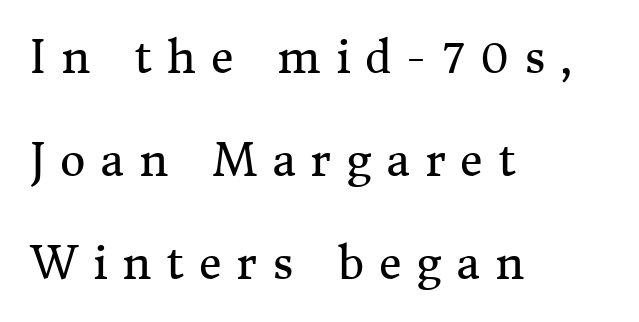
Q: Is the text bold? A: No.
Q: Is the text italic (slanted)? A: No, it is upright.
Q: Is the typeface a serif or a sans-serif typeface? A: Serif.
Q: Is the text underlined? A: No.
Q: How is the paragraph aligned? A: Left-aligned.
Q: Is the spacing between letters normal or unusually wide? A: Unusually wide.
Q: Is the spacing between lines tight, normal or loose? A: Loose.
Q: Width (condensed, normal, or wide)? A: Normal.
Q: Stroke contrast? A: Medium.
Q: x-height? A: Medium.
Q: Monospaced? A: No.
